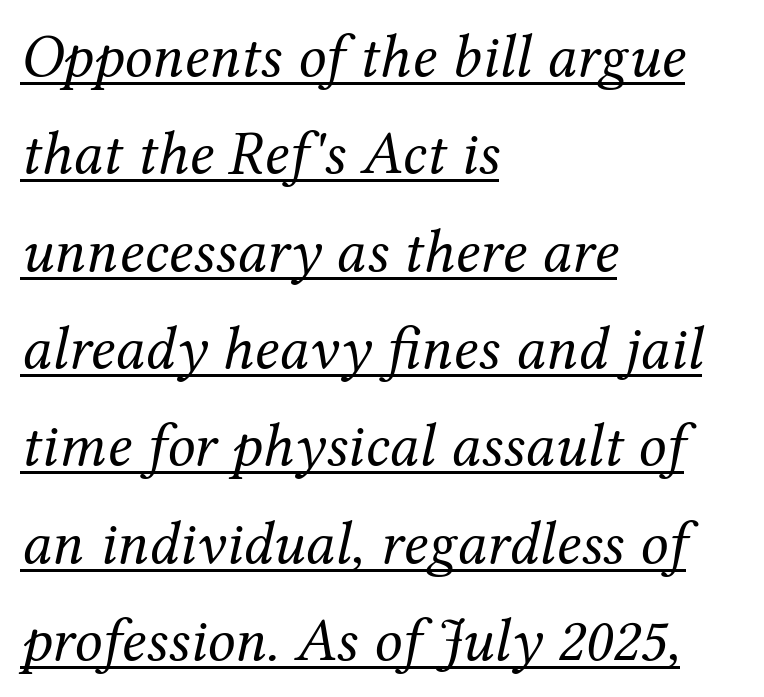
{"serif": "yes", "italic": "yes", "lean": "right", "slant_degrees": 12, "bold": "no", "weight": "regular", "width": "normal", "stroke_contrast": "medium", "x_height": "medium", "monospaced": "no", "underline": "yes", "align": "left", "line_spacing": "normal", "line_spacing_ratio": 1.57, "letter_spacing": "normal", "letter_spacing_em": 0.0, "glyph_px": 62}
